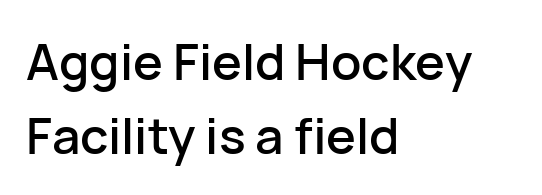
The type sits square on the baseline with zero lean. Words float on clear page, feet unadorned. Is there much room between lines? A standard amount, neither cramped nor airy. A typesetter would call this proportional, since set widths differ per character. Tracking here is standard; glyphs follow each other at the usual distance. Layout note: lines flush left.
